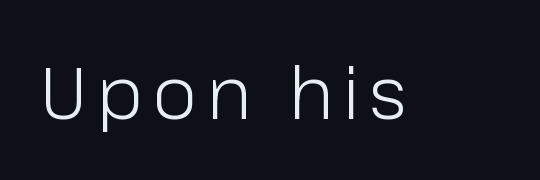
The image shows 73 px light sans-serif type, upright; set not underlined; low stroke contrast and a medium x-height.
